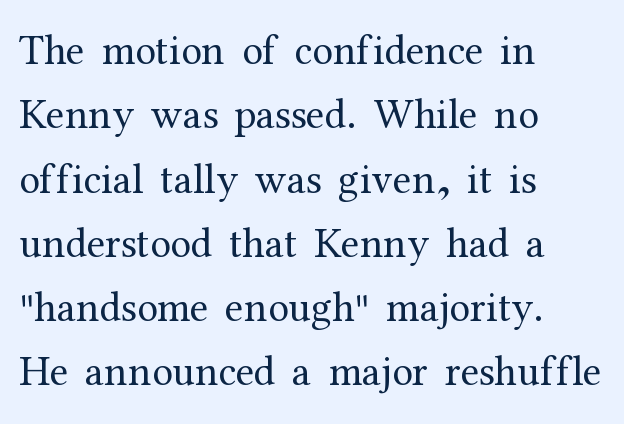
The image shows 42 px regular-weight serif type, upright; set left-aligned, normal line spacing (1.53x), normal letter spacing, not underlined; medium stroke contrast and a medium x-height.
